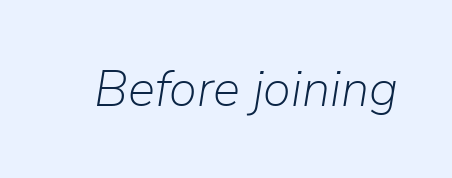
The image shows 51 px light type, italic (leaning right); set normal letter spacing, not underlined; low stroke contrast and a medium x-height.
